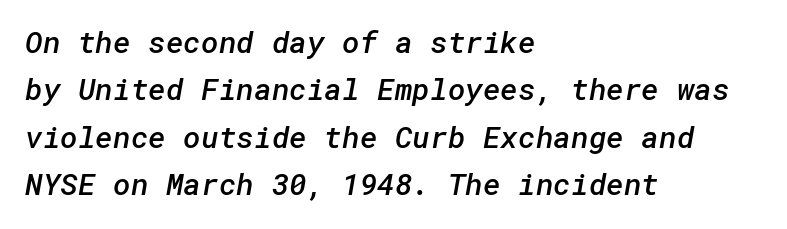
Grotesque or geometric, the face here clearly has no serifs. Teacher's note: observe the even left margin — that is flush-left alignment. The space directly below the letters is spotless. This sample keeps an unexceptional amount of space between lines. Spacing between characters is what you'd get straight out of the box. These lines carry some extra weight — a demibold, not a full bold.
